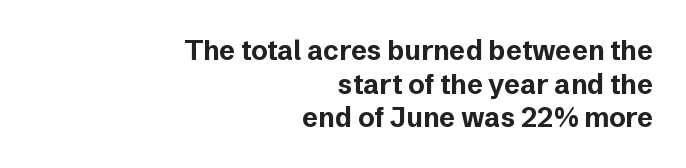
Q: Is the text bold? A: Yes.
Q: Is the text italic (slanted)? A: No, it is upright.
Q: Is the text underlined? A: No.
Q: How is the paragraph aligned? A: Right-aligned.
Q: Is the spacing between letters normal or unusually wide? A: Normal.
Q: Is the spacing between lines tight, normal or loose? A: Normal.
